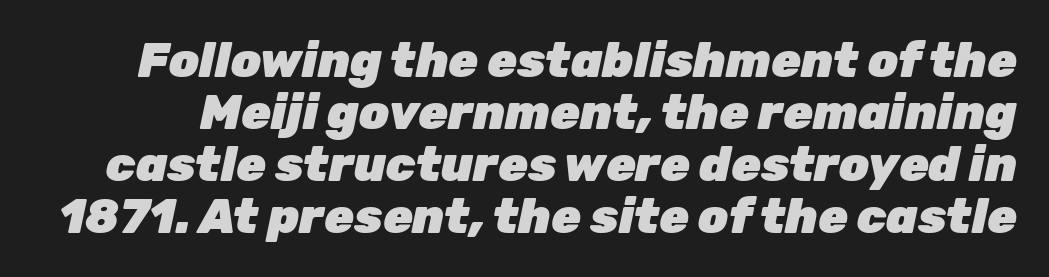
The image shows 48 px heavy type, italic (leaning right); set tight line spacing (1.08x), normal letter spacing, not underlined; low stroke contrast and a medium x-height.
